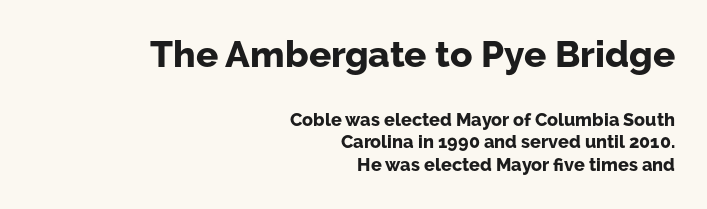
Q: Is the text bold? A: Yes.
Q: Is the text italic (slanted)? A: No, it is upright.
Q: Is the typeface a serif or a sans-serif typeface? A: Sans-serif.
Q: Is the text underlined? A: No.
Q: How is the paragraph aligned? A: Right-aligned.
Q: Is the spacing between letters normal or unusually wide? A: Normal.
Q: Is the spacing between lines tight, normal or loose? A: Normal.
Q: Which block of text is set in a larger size, the first (top) or the second (bottom)? A: The first (top) one.
Q: Width (condensed, normal, or wide)? A: Normal.
Q: Stroke contrast? A: Low.
Q: x-height? A: Medium.
Q: Monospaced? A: No.
